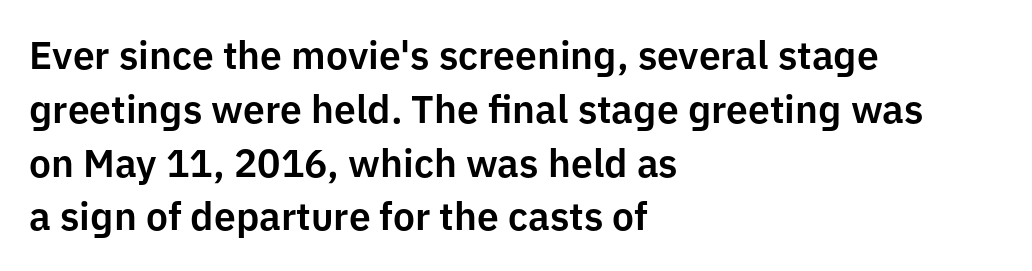
This sample uses a sans-serif face. Short note: letters normally spaced. The letters stand straight up with perfectly vertical stems. Honestly, the row spacing looks completely unremarkable.
